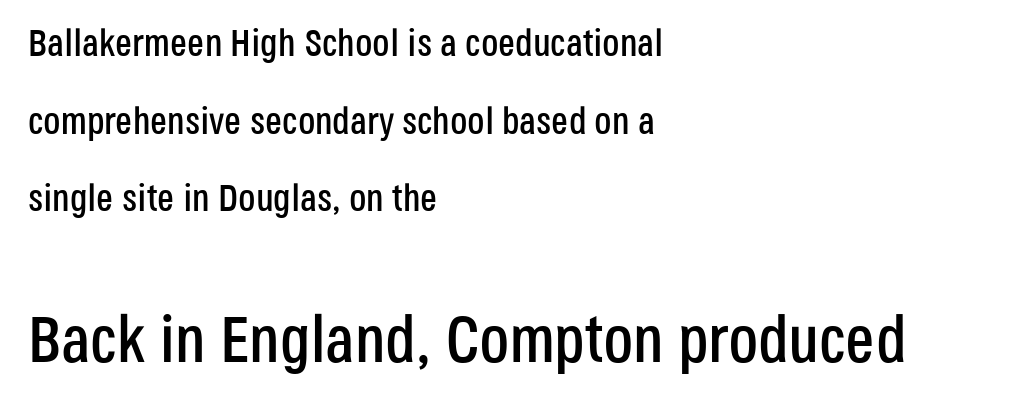
The image shows 66 px condensed sans-serif type, upright; set left-aligned, loose line spacing (2.04x), normal letter spacing, not underlined; the second (bottom) block is 1.74x larger; low stroke contrast and a large x-height.
